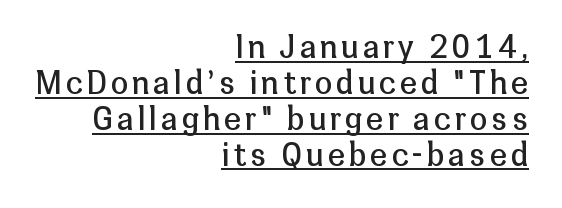
{"serif": "no", "italic": "no", "bold": "no", "weight": "regular", "width": "normal", "stroke_contrast": "low", "x_height": "medium", "monospaced": "no", "underline": "yes", "align": "right", "line_spacing_ratio": 1.16, "glyph_px": 31}
